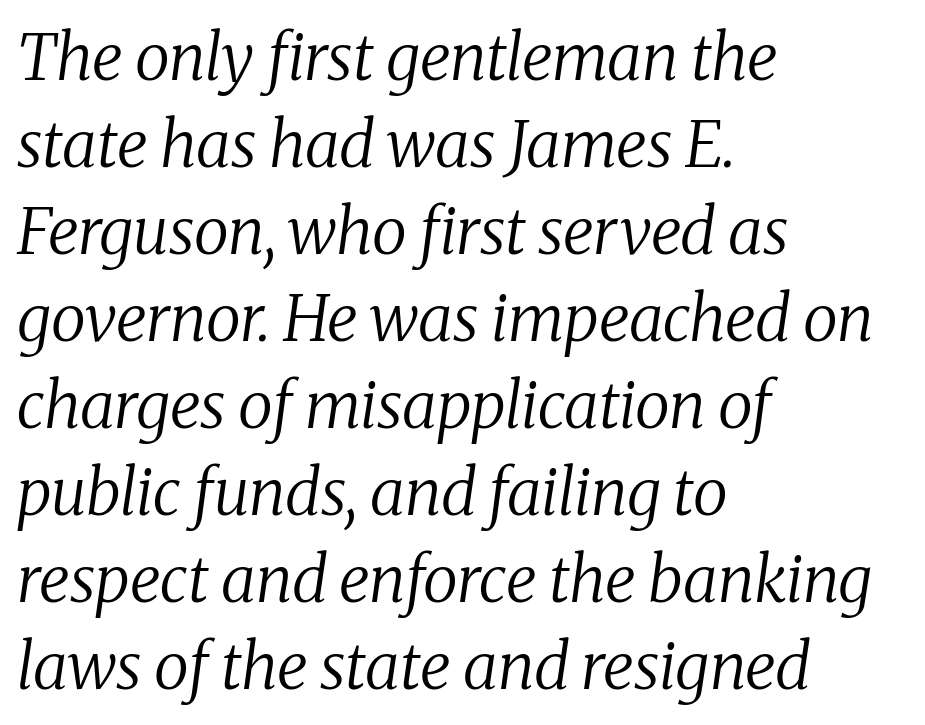
The face looks like a standard text weight, possibly lighter. Each letter keeps its own natural width here, so spacing adapts to shape. Letters rest on an invisible, unmarked baseline. Classification — serif.
